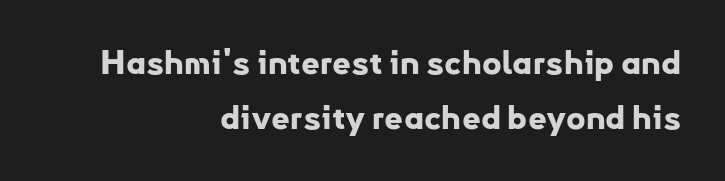
Q: Is the text bold? A: Yes.
Q: Is the text italic (slanted)? A: No, it is upright.
Q: Is the typeface a serif or a sans-serif typeface? A: Sans-serif.
Q: Is the text underlined? A: No.
Q: How is the paragraph aligned? A: Right-aligned.
Q: Is the spacing between letters normal or unusually wide? A: Normal.
Q: Is the spacing between lines tight, normal or loose? A: Normal.
Q: Width (condensed, normal, or wide)? A: Normal.
Q: Stroke contrast? A: Low.
Q: x-height? A: Small.
Q: Monospaced? A: No.
